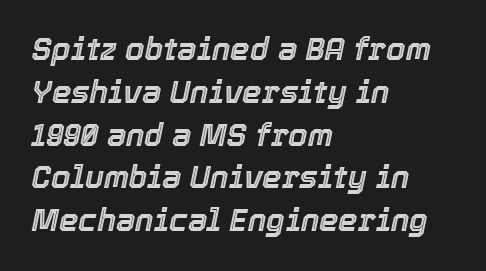
The block of text has a typical density, with ordinary space between rows. A typesetter would call this zero additional tracking. These lines were composed using italics. Here the designer chose a conventional face with non-uniform glyph widths.
